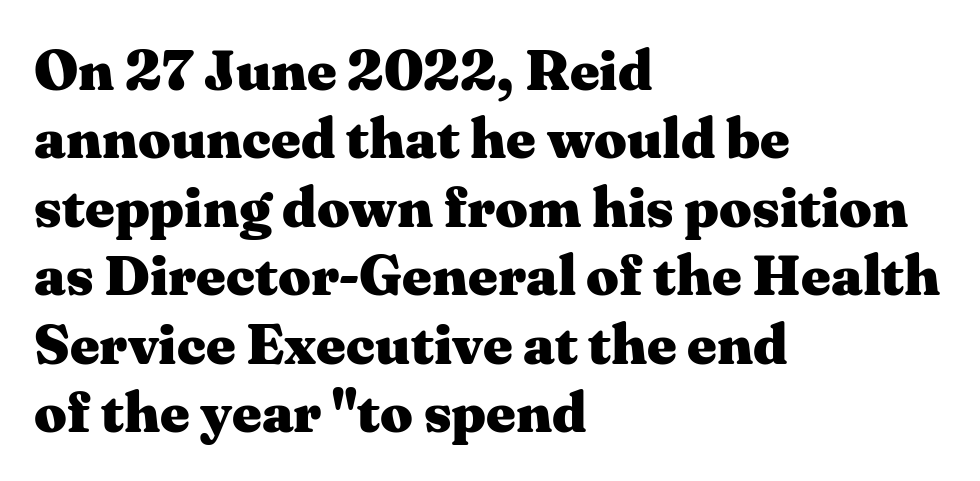
{"serif": "yes", "italic": "no", "bold": "yes", "weight": "heavy", "width": "wide", "stroke_contrast": "medium", "x_height": "medium", "monospaced": "no", "underline": "no", "align": "left", "line_spacing_ratio": 1.2, "letter_spacing": "normal", "letter_spacing_em": 0.0, "glyph_px": 57}
